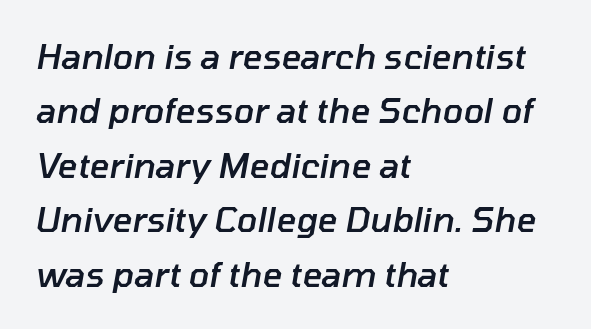
{"italic": "yes", "lean": "right", "slant_degrees": 10, "bold": "semi", "weight": "semibold", "width": "normal", "stroke_contrast": "low", "x_height": "medium", "monospaced": "no", "underline": "no", "align": "left", "line_spacing": "normal", "line_spacing_ratio": 1.6, "letter_spacing": "normal", "letter_spacing_em": 0.0, "glyph_px": 34}
